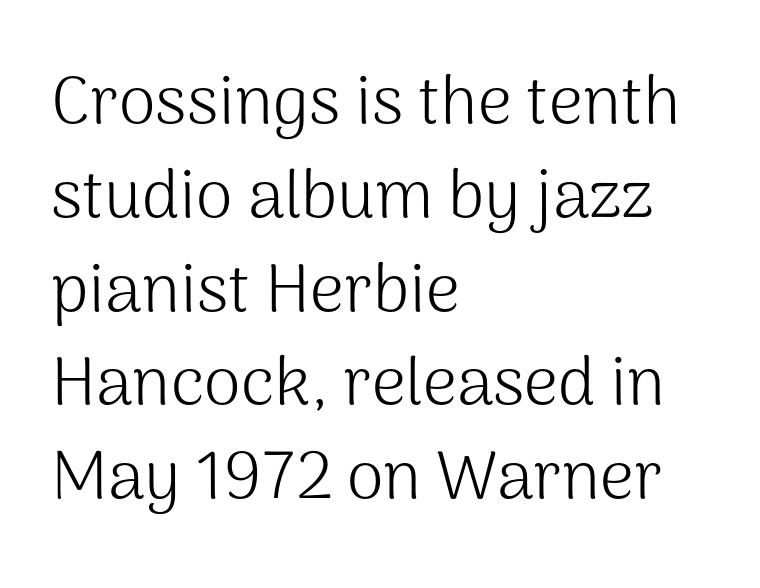
The image shows 67 px light sans-serif type, upright; set left-aligned, normal line spacing (1.4x), normal letter spacing, not underlined; medium stroke contrast and a medium x-height.
